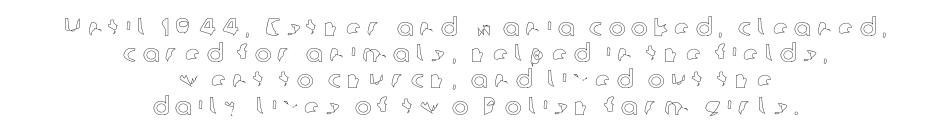
The image shows 25 px text type, upright; set centered, tight line spacing (1.05x), unusually wide letter spacing (+0.24 em), not underlined.
